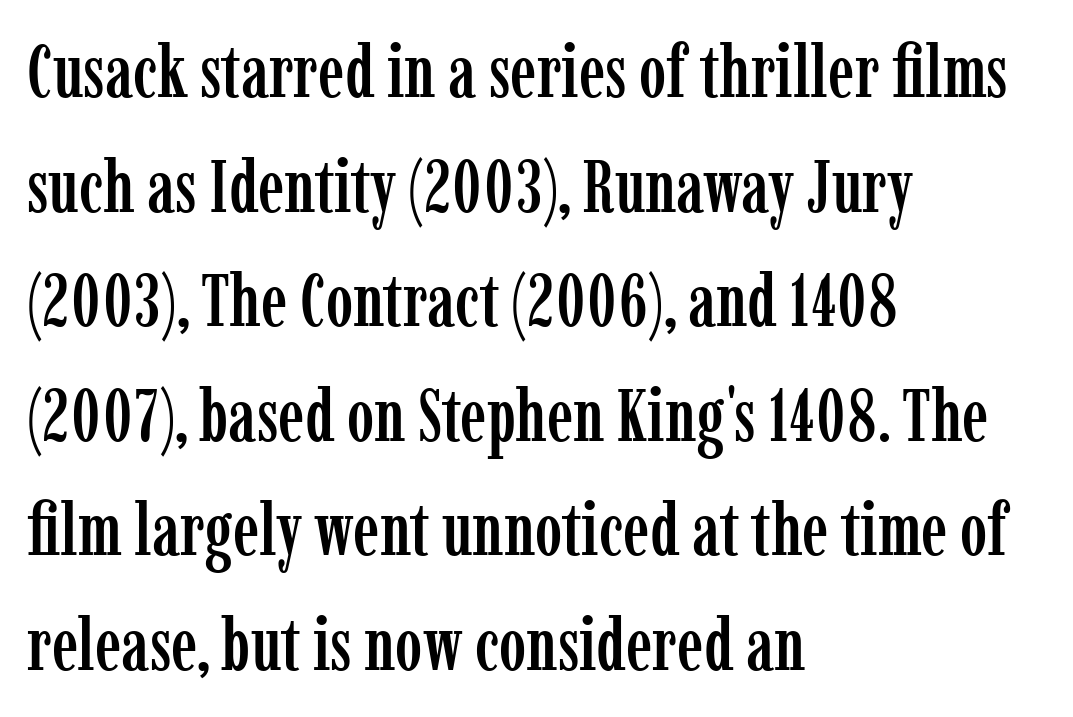
The type is set solid horizontally, with unmodified tracking. Has an underline been added? It has not. Ordinary non-slanted type is in use. This sample uses a serif face. Line spacing here is normal. The lines are quadded left.
